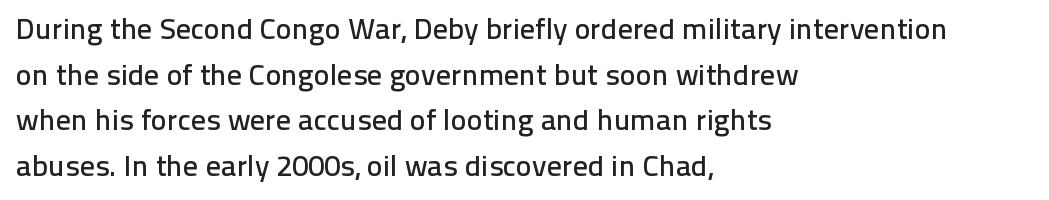
Q: Is the text italic (slanted)? A: No, it is upright.
Q: Is the typeface a serif or a sans-serif typeface? A: Sans-serif.
Q: Is the text underlined? A: No.
Q: How is the paragraph aligned? A: Left-aligned.
Q: Is the spacing between letters normal or unusually wide? A: Normal.
Q: Is the spacing between lines tight, normal or loose? A: Normal.
Q: Width (condensed, normal, or wide)? A: Normal.
Q: Stroke contrast? A: Low.
Q: x-height? A: Medium.
Q: Monospaced? A: No.
